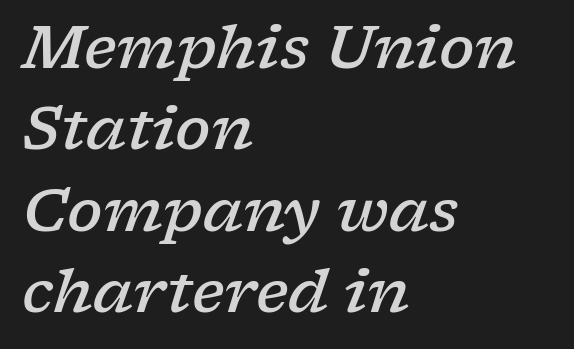
Beneath every word, the page is bare. Regular leading. You can tell it's italic because the verticals aren't actually vertical. In CSS terms this would be text-align: left.
